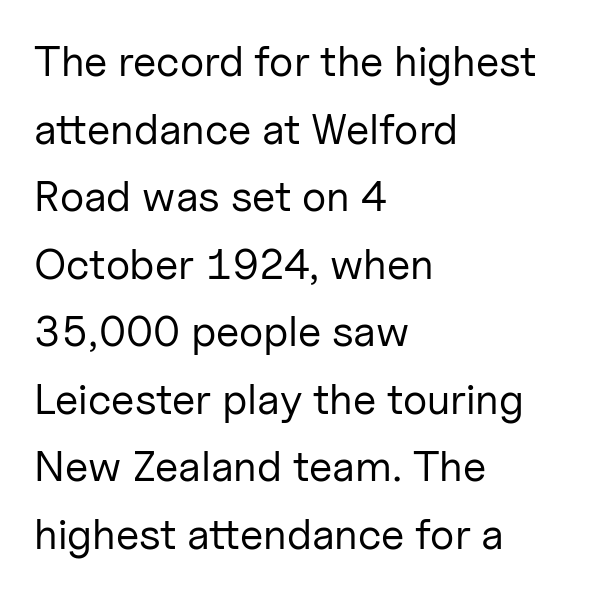
Caption: multi-line text, flush left, ragged right. A typesetter would call this proportional, since set widths differ per character. The space beneath each line is pristine and unruled. The lettering holds an erect, upright posture throughout. Caption: standard tracking, unaltered. The weight would be labelled regular, book, light, or lighter still.
